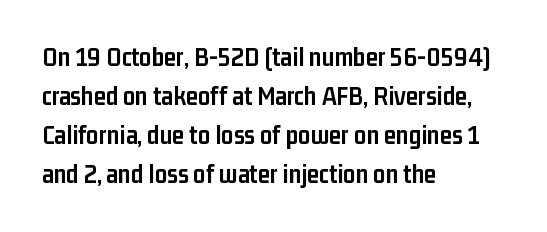
The typography opts for an upright posture over an oblique one. The face used here has the dense, thick strokes of a bold. Words float on clear page, feet unadorned. The typesetter chose a ragged-right arrangement here.
